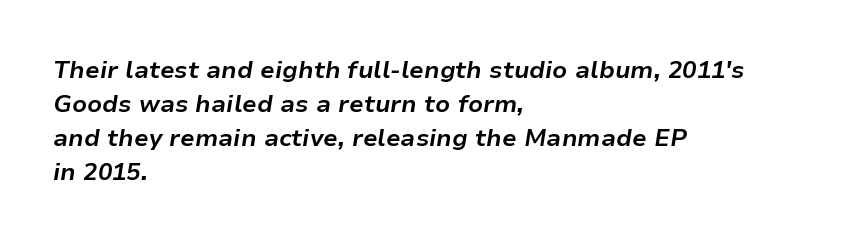
{"italic": "yes", "lean": "right", "slant_degrees": 9, "bold": "yes", "underline": "no", "align": "left", "line_spacing": "normal", "line_spacing_ratio": 1.42, "letter_spacing": "normal", "letter_spacing_em": 0.0, "glyph_px": 24}
